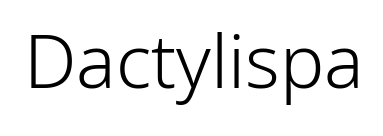
Characters follow at the spacing the type designer built in. Descenders are the only things crossing below the line. The axis of the letterforms is exactly vertical. In terms of letterform style, serifs are entirely absent.
